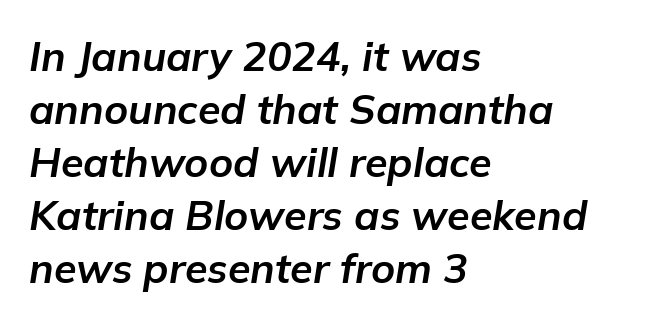
The image shows 41 px bold type, italic (leaning right); set left-aligned, normal line spacing (1.29x), normal letter spacing, not underlined; low stroke contrast and a medium x-height.
